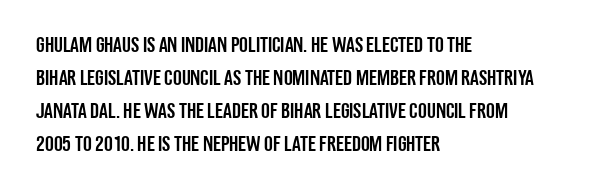
A clean baseline with only descenders dipping below it. Standard letterfit; no display-style spreading of the glyphs. Notice how descenders clear the ascenders below comfortably — that's standard leading. It's the straight-up-and-down kind of type. Does the copy run flush right? No — it runs flush left.
